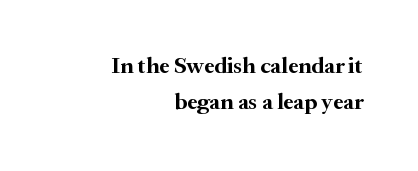
Q: Is the text bold? A: Yes.
Q: Is the text italic (slanted)? A: No, it is upright.
Q: Is the text underlined? A: No.
Q: How is the paragraph aligned? A: Right-aligned.
Q: Is the spacing between letters normal or unusually wide? A: Normal.
Q: Is the spacing between lines tight, normal or loose? A: Normal.
